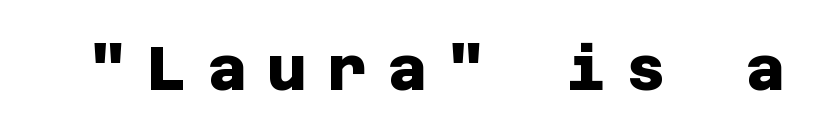
On the weight axis this lands at bold, roughly 700. Words float on clear page, feet unadorned. The text was rendered using a sans face with plain stroke endings. Inter-character spacing is expanded well beyond the font's built-in metrics.
